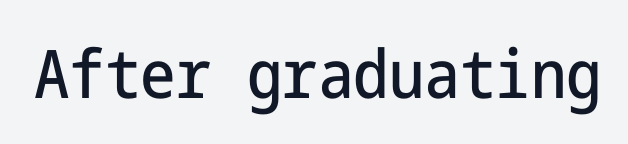
{"serif": "no", "italic": "no", "width": "condensed", "stroke_contrast": "low", "x_height": "medium", "underline": "no", "letter_spacing": "normal", "letter_spacing_em": 0.0, "glyph_px": 67}
